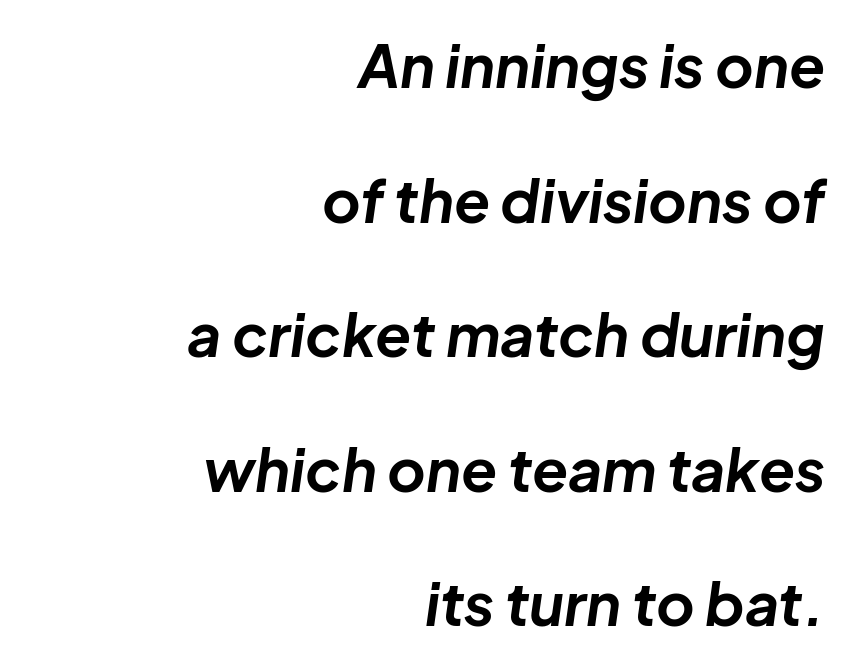
{"italic": "yes", "lean": "right", "slant_degrees": 8, "bold": "yes", "weight": "bold", "width": "normal", "stroke_contrast": "low", "x_height": "medium", "monospaced": "no", "underline": "no", "align": "right", "line_spacing": "loose", "line_spacing_ratio": 2.28, "letter_spacing": "normal", "letter_spacing_em": 0.0, "glyph_px": 59}
